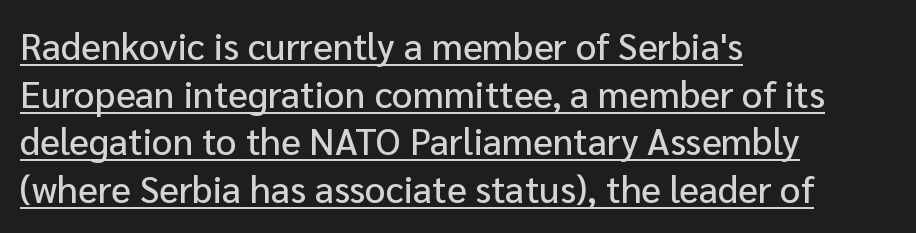
{"serif": "no", "italic": "no", "width": "normal", "stroke_contrast": "low", "x_height": "medium", "monospaced": "no", "underline": "yes", "align": "left", "line_spacing": "normal", "line_spacing_ratio": 1.29, "letter_spacing": "normal", "letter_spacing_em": 0.0, "glyph_px": 37}
